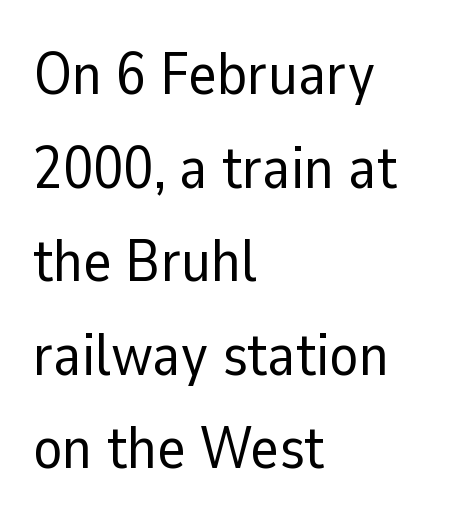
Q: Is the text bold? A: No.
Q: Is the text italic (slanted)? A: No, it is upright.
Q: Is the typeface a serif or a sans-serif typeface? A: Sans-serif.
Q: Is the text underlined? A: No.
Q: How is the paragraph aligned? A: Left-aligned.
Q: Is the spacing between letters normal or unusually wide? A: Normal.
Q: Is the spacing between lines tight, normal or loose? A: Normal.
Q: Width (condensed, normal, or wide)? A: Normal.
Q: Stroke contrast? A: Low.
Q: x-height? A: Medium.
Q: Monospaced? A: No.
